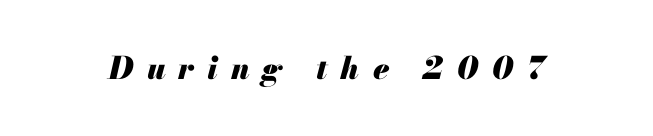
Q: Is the text bold? A: Yes.
Q: Is the text italic (slanted)? A: Yes, it leans right by about 13 degrees.
Q: Is the text underlined? A: No.
Q: Is the spacing between letters normal or unusually wide? A: Unusually wide.
Q: Width (condensed, normal, or wide)? A: Normal.
Q: Stroke contrast? A: Medium.
Q: x-height? A: Small.
Q: Monospaced? A: No.
